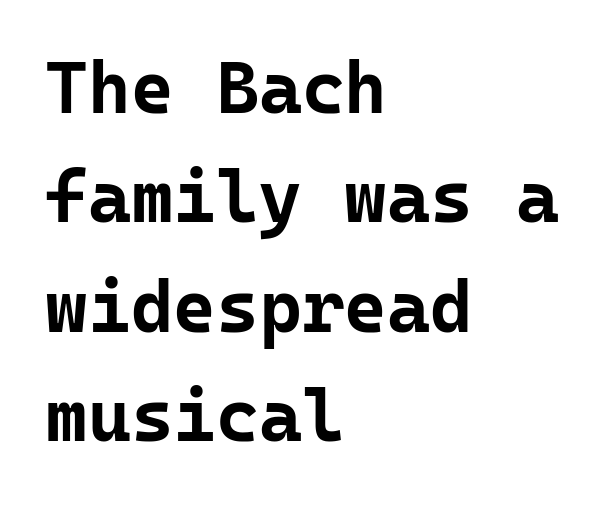
Glyph-to-glyph distance matches everyday printed text. Heft: maximum for text — a bold. A typesetter would call this monospace, since all characters share one set width. This sample keeps an unexceptional amount of space between lines. Only glyphs here, with clear space below each row.
